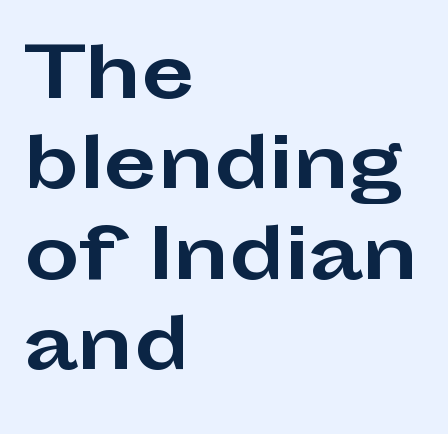
Q: Is the text bold? A: Yes.
Q: Is the text italic (slanted)? A: No, it is upright.
Q: Is the typeface a serif or a sans-serif typeface? A: Sans-serif.
Q: Is the text underlined? A: No.
Q: How is the paragraph aligned? A: Left-aligned.
Q: Is the spacing between letters normal or unusually wide? A: Normal.
Q: Is the spacing between lines tight, normal or loose? A: Normal.
Q: Width (condensed, normal, or wide)? A: Wide.
Q: Stroke contrast? A: Low.
Q: x-height? A: Medium.
Q: Monospaced? A: No.
